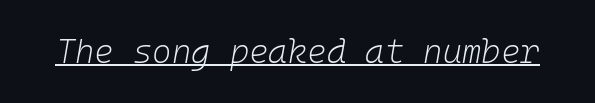
Characters are canted at an angle relative to the baseline's perpendicular. Fixed-width glyphs throughout — classic coding-font behaviour. Is the type heavy? It reads as light-to-regular instead. You can see a thin bar hugging the bottom of the glyphs. No extra tracking has been applied to these lines.
